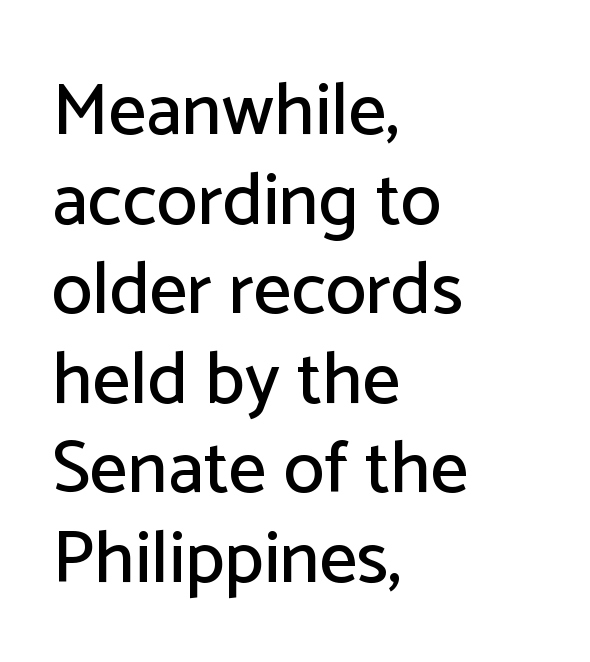
Q: Is the text italic (slanted)? A: No, it is upright.
Q: Is the typeface a serif or a sans-serif typeface? A: Sans-serif.
Q: Is the text underlined? A: No.
Q: How is the paragraph aligned? A: Left-aligned.
Q: Is the spacing between letters normal or unusually wide? A: Normal.
Q: Width (condensed, normal, or wide)? A: Normal.
Q: Stroke contrast? A: Low.
Q: x-height? A: Medium.
Q: Monospaced? A: No.
